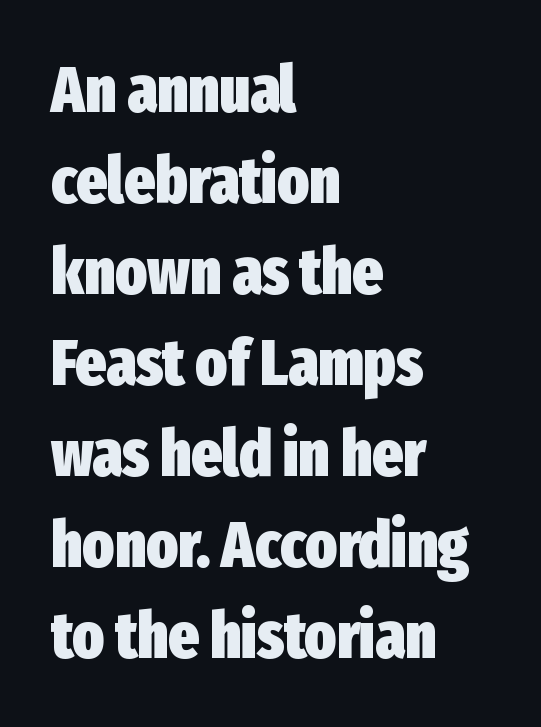
{"serif": "no", "italic": "no", "bold": "yes", "weight": "heavy", "width": "condensed", "stroke_contrast": "low", "x_height": "medium", "monospaced": "no", "underline": "no", "align": "left", "line_spacing": "normal", "line_spacing_ratio": 1.4, "letter_spacing": "normal", "letter_spacing_em": 0.0, "glyph_px": 65}
